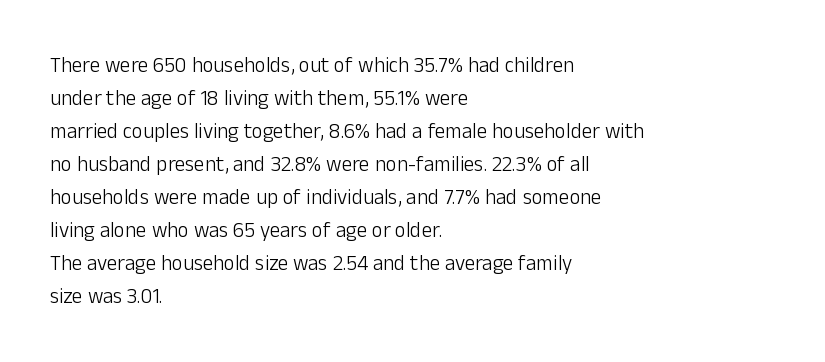
{"italic": "no", "bold": "no", "underline": "no", "align": "left", "line_spacing": "normal", "line_spacing_ratio": 1.57, "letter_spacing": "normal", "letter_spacing_em": 0.0, "glyph_px": 21}
